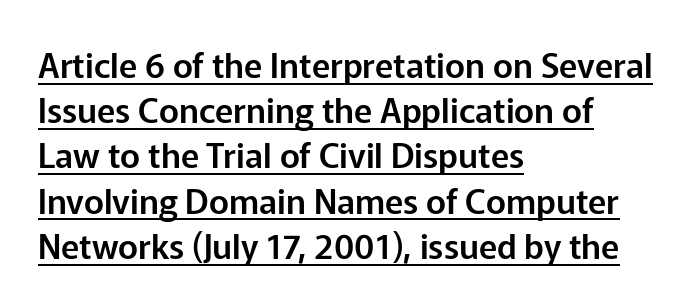
{"serif": "no", "italic": "no", "width": "normal", "stroke_contrast": "low", "x_height": "medium", "monospaced": "no", "underline": "yes", "align": "left", "line_spacing": "normal", "line_spacing_ratio": 1.33, "letter_spacing": "normal", "letter_spacing_em": 0.0, "glyph_px": 34}
